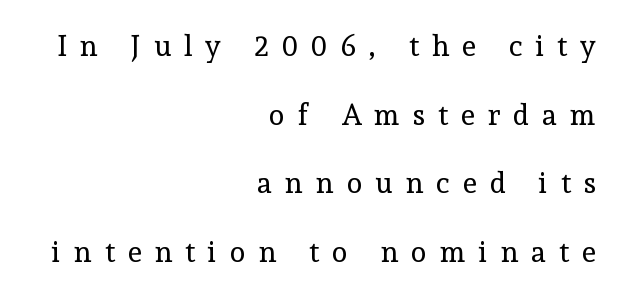
The image shows 29 px regular-weight serif type, upright; set right-aligned, loose line spacing (2.37x), unusually wide letter spacing (+0.45 em), not underlined; a medium x-height.
